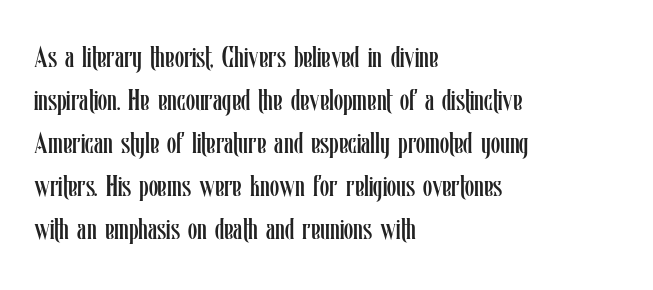
Vertical stems look standard width or narrower in stroke. Type without underlining. Words appear dense and cohesive because spacing is normal. Caption: multi-line text, flush left, ragged right. This sample has the flowing, uneven cadence of proportional lettering. The type sits square on the baseline with zero lean.
